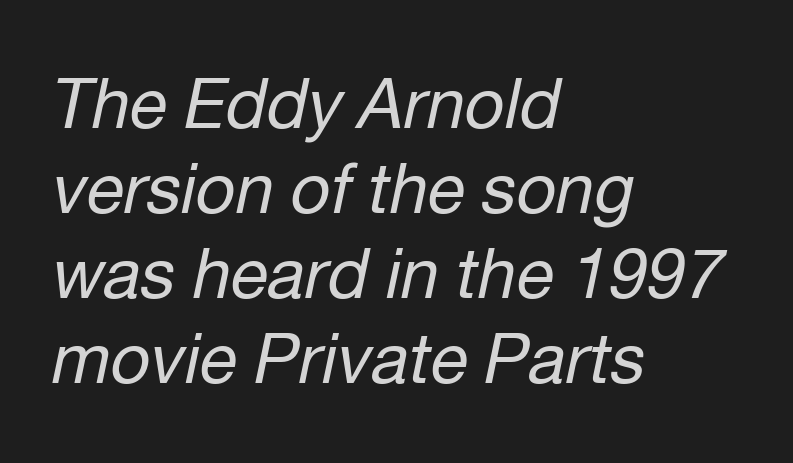
Q: Is the text bold? A: No.
Q: Is the text italic (slanted)? A: Yes, it leans right by about 12 degrees.
Q: Is the text underlined? A: No.
Q: How is the paragraph aligned? A: Left-aligned.
Q: Is the spacing between letters normal or unusually wide? A: Normal.
Q: Width (condensed, normal, or wide)? A: Normal.
Q: Stroke contrast? A: Low.
Q: x-height? A: Medium.
Q: Monospaced? A: No.
